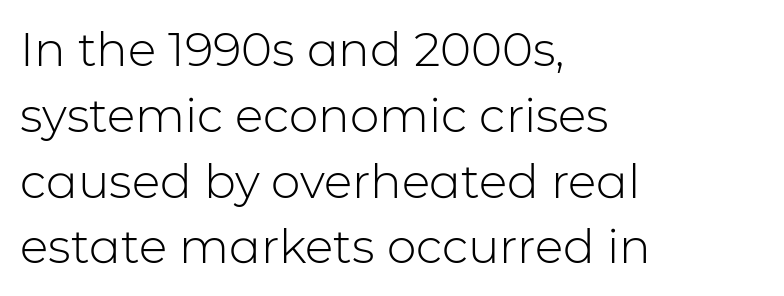
{"serif": "no", "italic": "no", "bold": "no", "weight": "light", "width": "normal", "stroke_contrast": "low", "x_height": "medium", "monospaced": "no", "underline": "no", "align": "left", "line_spacing": "normal", "line_spacing_ratio": 1.4, "letter_spacing": "normal", "letter_spacing_em": 0.0, "glyph_px": 47}
